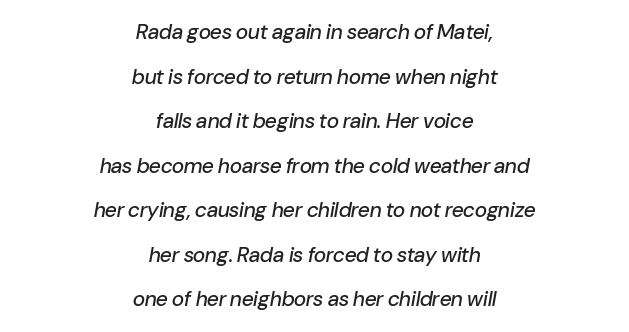
{"italic": "yes", "lean": "right", "slant_degrees": 10, "underline": "no", "align": "center", "line_spacing": "loose", "line_spacing_ratio": 2.12, "letter_spacing": "normal", "letter_spacing_em": 0.0, "glyph_px": 21}
